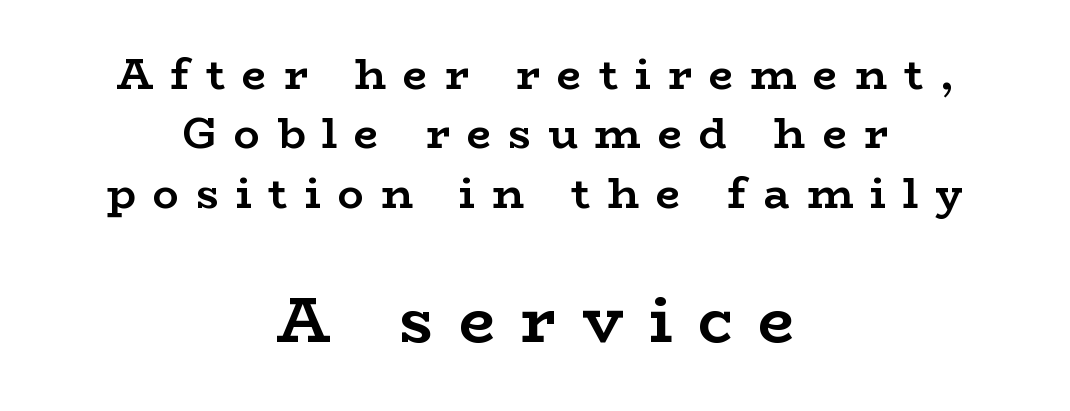
Q: Is the text bold? A: Yes.
Q: Is the text italic (slanted)? A: No, it is upright.
Q: Is the typeface a serif or a sans-serif typeface? A: Serif.
Q: Is the text underlined? A: No.
Q: How is the paragraph aligned? A: Centered.
Q: Is the spacing between letters normal or unusually wide? A: Unusually wide.
Q: Is the spacing between lines tight, normal or loose? A: Normal.
Q: Which block of text is set in a larger size, the first (top) or the second (bottom)? A: The second (bottom) one.
Q: Width (condensed, normal, or wide)? A: Wide.
Q: Stroke contrast? A: Low.
Q: x-height? A: Medium.
Q: Monospaced? A: No.
